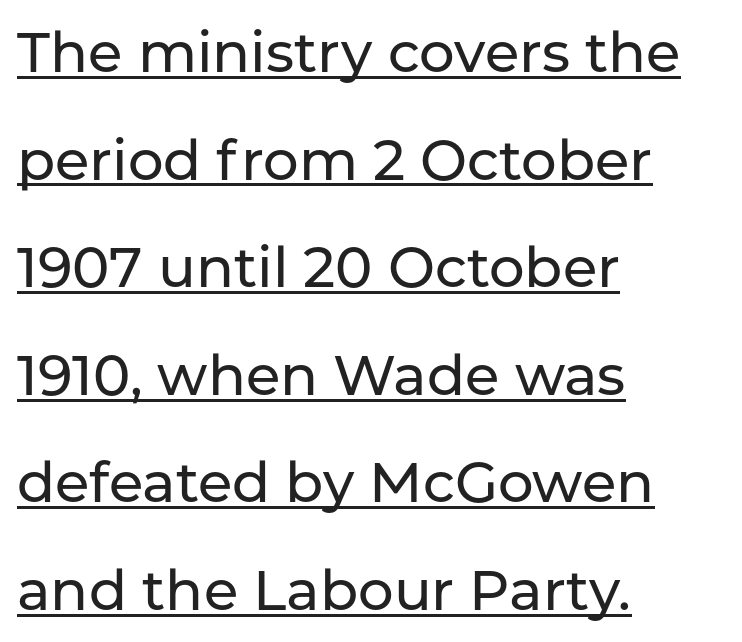
{"serif": "no", "italic": "no", "width": "normal", "stroke_contrast": "low", "x_height": "medium", "monospaced": "no", "underline": "yes", "align": "left", "line_spacing": "loose", "line_spacing_ratio": 1.92, "letter_spacing": "normal", "letter_spacing_em": 0.0, "glyph_px": 56}
